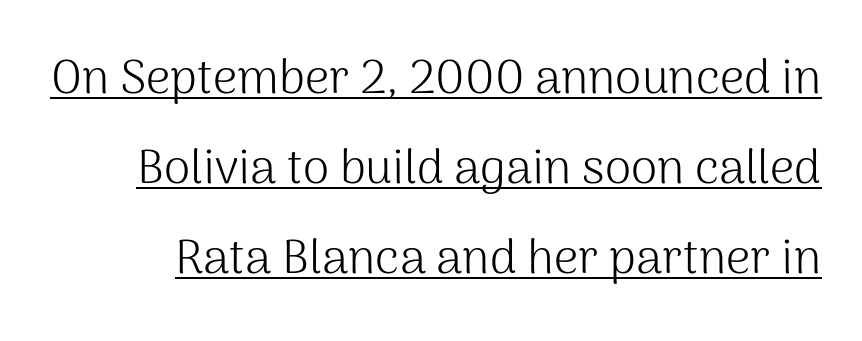
Q: Is the text bold? A: No.
Q: Is the text italic (slanted)? A: No, it is upright.
Q: Is the typeface a serif or a sans-serif typeface? A: Sans-serif.
Q: Is the text underlined? A: Yes.
Q: Is the spacing between letters normal or unusually wide? A: Normal.
Q: Width (condensed, normal, or wide)? A: Normal.
Q: Stroke contrast? A: Medium.
Q: x-height? A: Medium.
Q: Monospaced? A: No.
